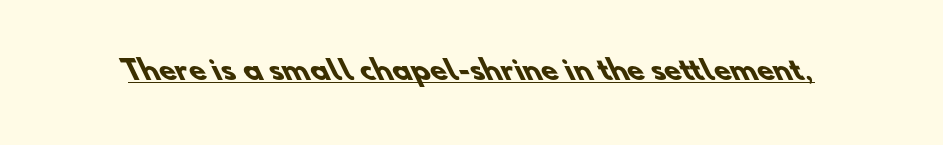
Between one letter and the next there's only the usual sliver of space. This rendering features underlined lettering. The characters look thick and weighty, a clear bold.
